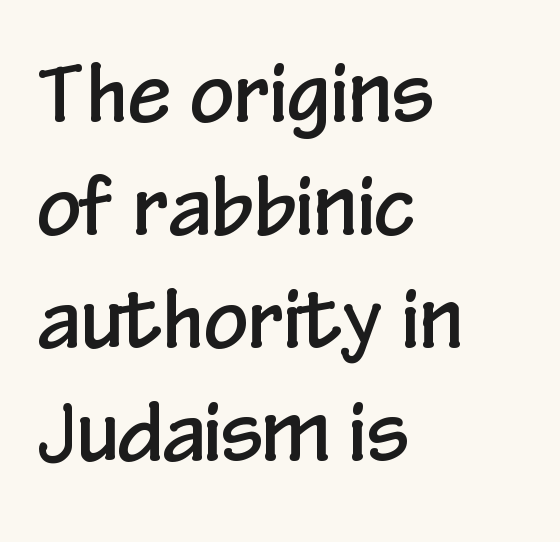
Q: Is the text italic (slanted)? A: No, it is upright.
Q: Is the typeface a serif or a sans-serif typeface? A: Sans-serif.
Q: Is the text underlined? A: No.
Q: How is the paragraph aligned? A: Left-aligned.
Q: Is the spacing between letters normal or unusually wide? A: Normal.
Q: Is the spacing between lines tight, normal or loose? A: Normal.
Q: Width (condensed, normal, or wide)? A: Condensed.
Q: Stroke contrast? A: Low.
Q: x-height? A: Medium.
Q: Monospaced? A: No.
